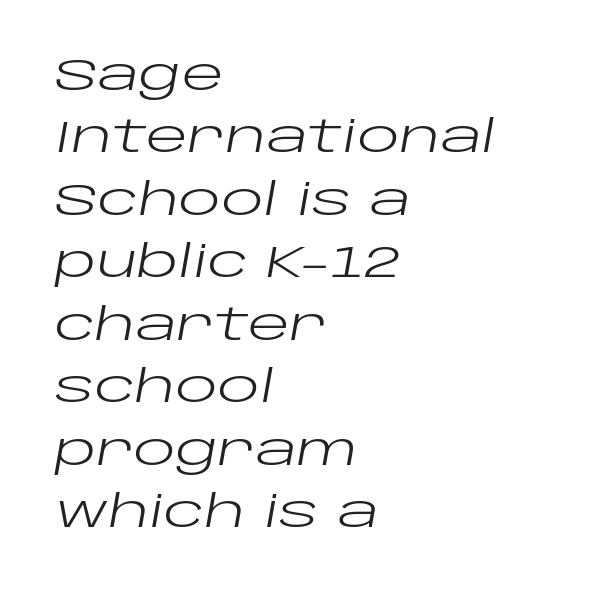
Q: Is the text bold? A: No.
Q: Is the text italic (slanted)? A: Yes, it leans right by about 10 degrees.
Q: Is the text underlined? A: No.
Q: How is the paragraph aligned? A: Left-aligned.
Q: Is the spacing between letters normal or unusually wide? A: Normal.
Q: Is the spacing between lines tight, normal or loose? A: Normal.
Q: Width (condensed, normal, or wide)? A: Wide.
Q: Stroke contrast? A: Low.
Q: x-height? A: Large.
Q: Monospaced? A: No.
